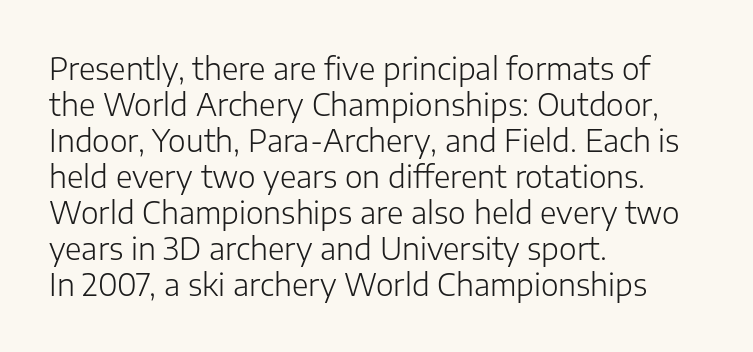
The image shows 30 px light sans-serif type, upright; set left-aligned, line spacing 1.2x, normal letter spacing, not underlined; low stroke contrast and a medium x-height.
